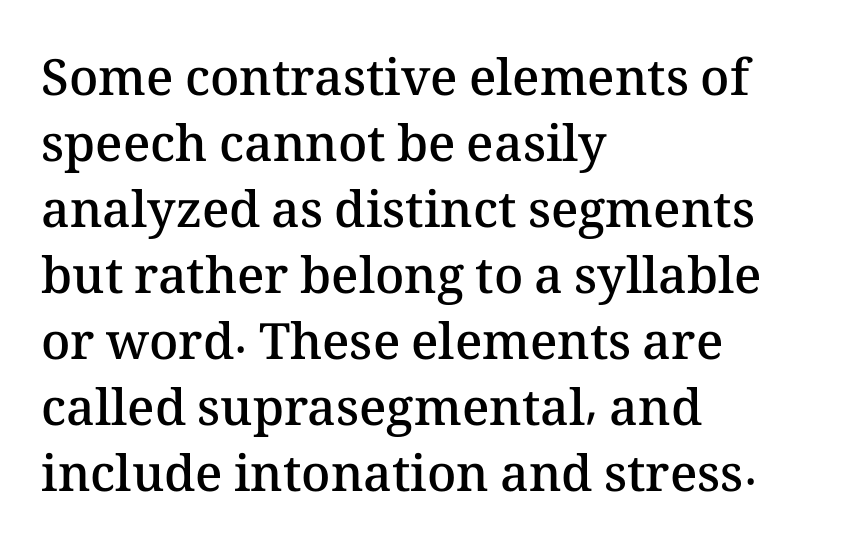
{"italic": "no", "bold": "semi", "weight": "semibold", "width": "normal", "stroke_contrast": "medium", "x_height": "medium", "monospaced": "no", "underline": "no", "align": "left", "line_spacing": "normal", "line_spacing_ratio": 1.32, "letter_spacing": "normal", "letter_spacing_em": 0.0, "glyph_px": 50}
